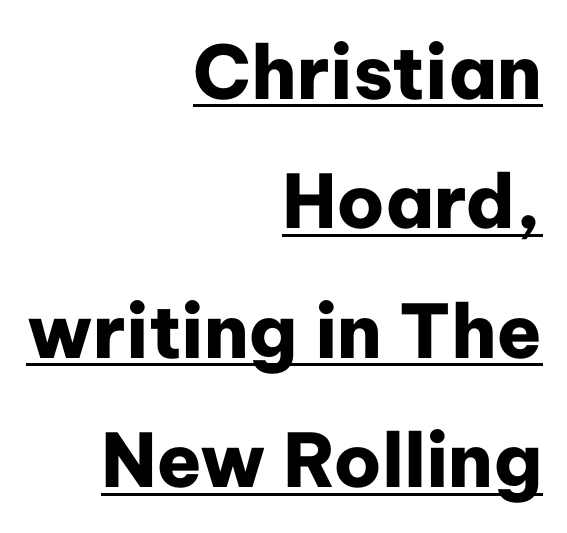
{"serif": "no", "italic": "no", "bold": "yes", "weight": "heavy", "width": "normal", "stroke_contrast": "low", "x_height": "medium", "monospaced": "no", "underline": "yes", "align": "right", "line_spacing_ratio": 1.75, "letter_spacing": "normal", "letter_spacing_em": 0.0, "glyph_px": 74}
